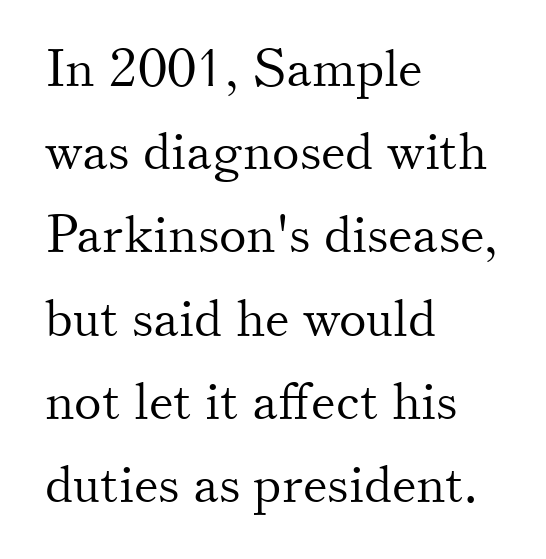
Q: Is the text bold? A: No.
Q: Is the text italic (slanted)? A: No, it is upright.
Q: Is the typeface a serif or a sans-serif typeface? A: Serif.
Q: Is the text underlined? A: No.
Q: How is the paragraph aligned? A: Left-aligned.
Q: Is the spacing between letters normal or unusually wide? A: Normal.
Q: Is the spacing between lines tight, normal or loose? A: Normal.
Q: Width (condensed, normal, or wide)? A: Normal.
Q: Stroke contrast? A: Medium.
Q: x-height? A: Small.
Q: Monospaced? A: No.
